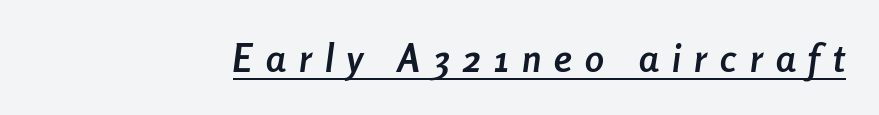
Q: Is the text bold? A: Yes.
Q: Is the text italic (slanted)? A: Yes, it leans right by about 8 degrees.
Q: Is the text underlined? A: Yes.
Q: Is the spacing between letters normal or unusually wide? A: Unusually wide.
Q: Width (condensed, normal, or wide)? A: Condensed.
Q: Stroke contrast? A: Low.
Q: x-height? A: Medium.
Q: Monospaced? A: No.
